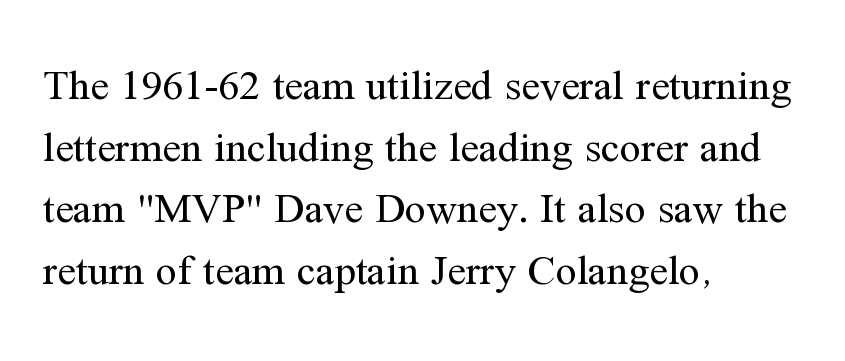
A clean baseline with only descenders dipping below it. The font is comparable to plain body text, perhaps lighter. Where is the straight margin? On the left. No extra tracking has been applied to these lines. Serifs: yes, visible at the terminals of the letterforms.
